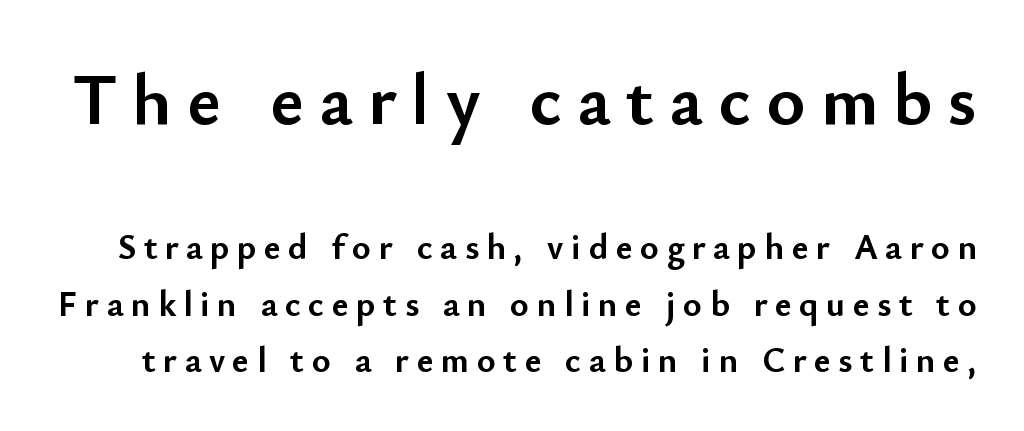
Does the weight exceed regular? Yes, all the way to bold. A typesetter would call this heavily tracked-out type. The area under the type is left untouched. The upper block of text is set noticeably larger than the block beneath it.
